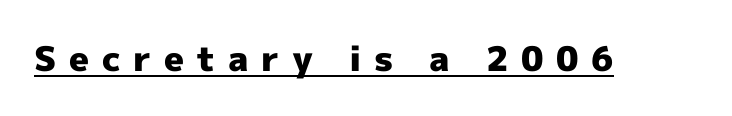
A baseline rule has been typeset under these characters. You could only call the tracking loose — the letters float apart. Each letter keeps its own natural width here, so spacing adapts to shape. This rendering employs a face without finishing strokes, i.e., a sans-serif.
